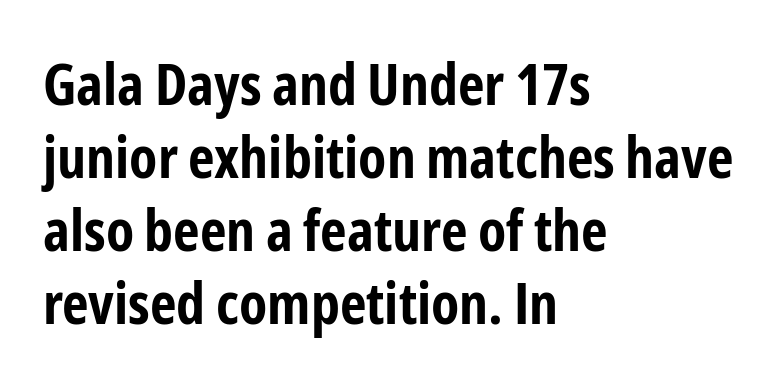
{"serif": "no", "italic": "no", "bold": "yes", "weight": "bold", "width": "condensed", "stroke_contrast": "low", "x_height": "medium", "monospaced": "no", "underline": "no", "align": "left", "line_spacing": "normal", "line_spacing_ratio": 1.26, "letter_spacing": "normal", "letter_spacing_em": 0.0, "glyph_px": 58}
